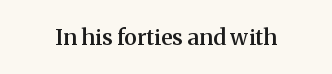
{"italic": "no", "bold": "semi", "underline": "no", "letter_spacing": "normal", "letter_spacing_em": 0.0, "glyph_px": 22}
